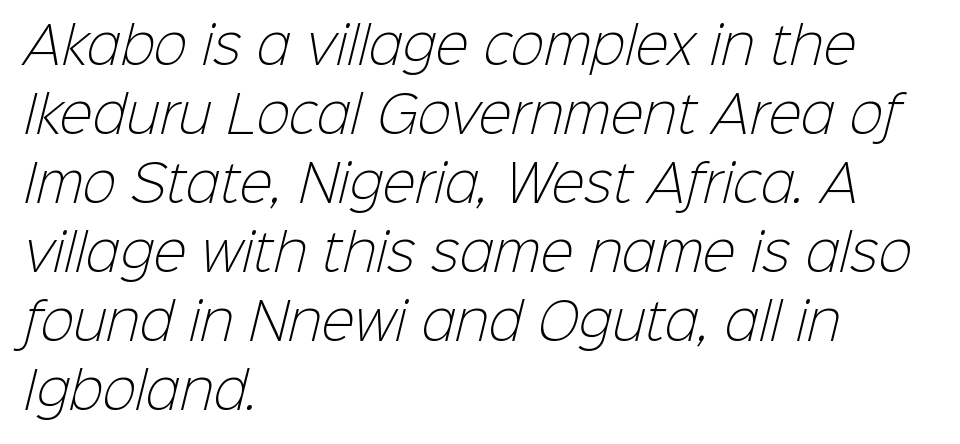
Q: Is the text bold? A: No.
Q: Is the typeface a serif or a sans-serif typeface? A: Sans-serif.
Q: Is the text underlined? A: No.
Q: How is the paragraph aligned? A: Left-aligned.
Q: Is the spacing between letters normal or unusually wide? A: Normal.
Q: Is the spacing between lines tight, normal or loose? A: Normal.
Q: Width (condensed, normal, or wide)? A: Normal.
Q: Stroke contrast? A: Low.
Q: x-height? A: Medium.
Q: Monospaced? A: No.
